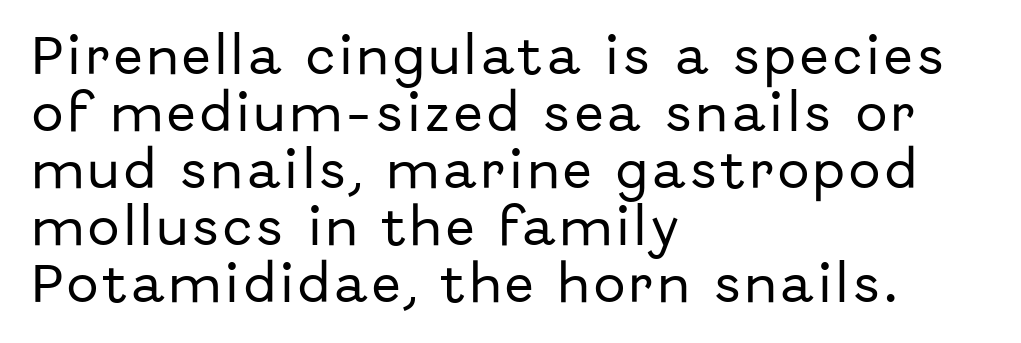
The strip under each line holds only bare page. Check where the strokes stop: nothing finishes them off — pure sans. Whoever set this chose a conventional vertical rhythm. Here the designer chose a conventional face with non-uniform glyph widths.
